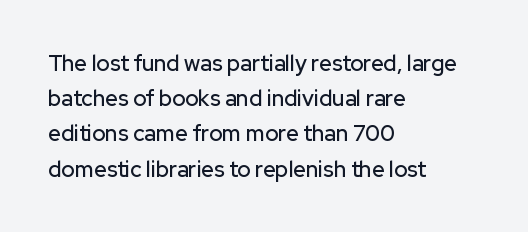
The image shows 22 px text type, upright; set left-aligned, normal line spacing (1.6x), normal letter spacing, not underlined.
